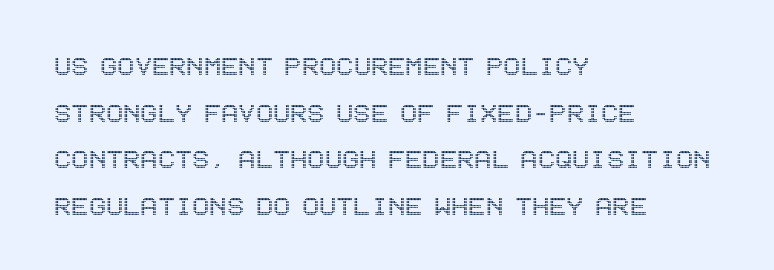
Glyph-to-glyph distance matches everyday printed text. Whoever set this chose a conventional vertical rhythm. The compositor pushed each line to the left boundary. The axis of the letterforms is exactly vertical.
